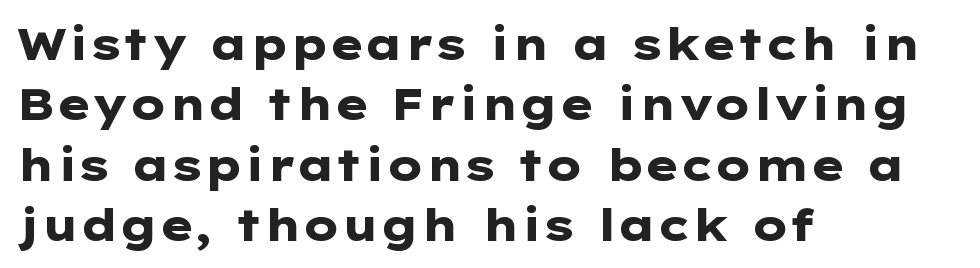
{"serif": "no", "italic": "no", "bold": "yes", "weight": "heavy", "width": "wide", "stroke_contrast": "low", "x_height": "medium", "monospaced": "no", "underline": "no", "align": "left", "line_spacing": "normal", "line_spacing_ratio": 1.37, "letter_spacing": "normal", "letter_spacing_em": 0.0, "glyph_px": 44}
